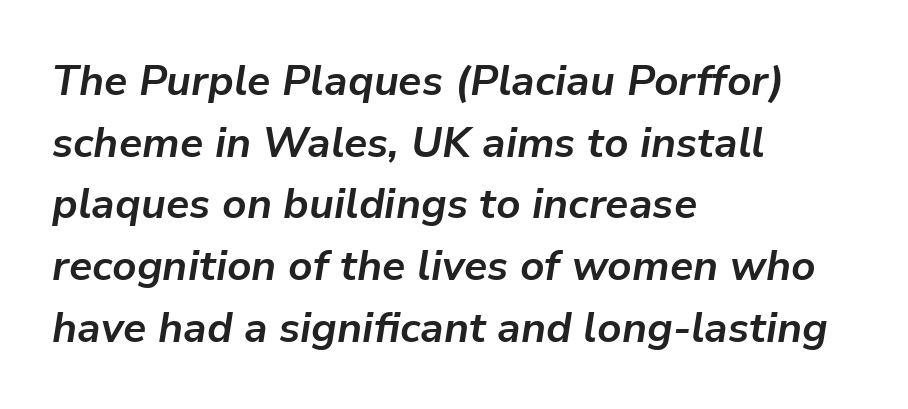
{"italic": "yes", "lean": "right", "slant_degrees": 9, "bold": "yes", "weight": "bold", "width": "normal", "stroke_contrast": "low", "x_height": "medium", "monospaced": "no", "underline": "no", "align": "left", "line_spacing": "normal", "line_spacing_ratio": 1.47, "letter_spacing": "normal", "letter_spacing_em": 0.0, "glyph_px": 42}
